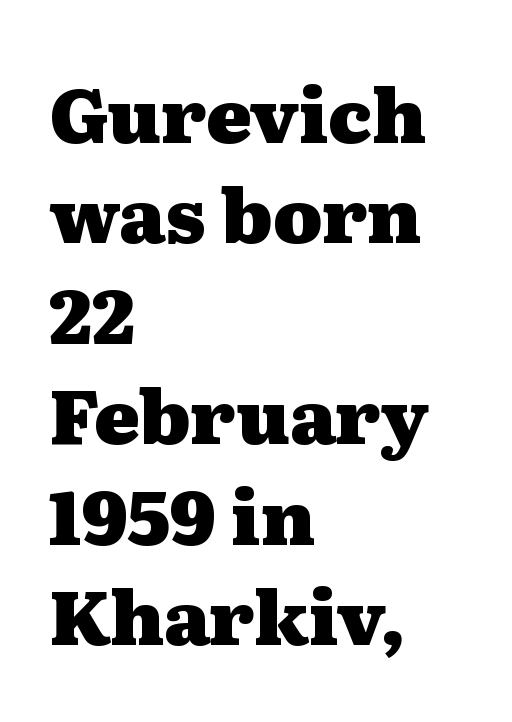
{"serif": "yes", "italic": "no", "bold": "yes", "weight": "heavy", "width": "wide", "stroke_contrast": "medium", "x_height": "medium", "monospaced": "no", "underline": "no", "align": "left", "line_spacing": "normal", "line_spacing_ratio": 1.34, "letter_spacing": "normal", "letter_spacing_em": 0.0, "glyph_px": 75}
